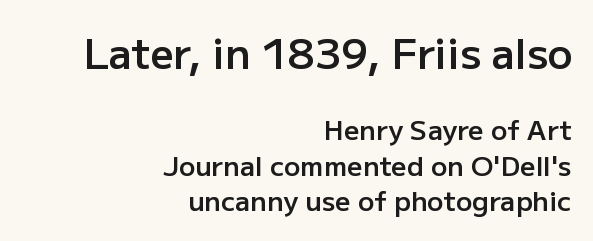
The image shows 41 px semibold sans-serif type, upright; set right-aligned, normal line spacing (1.32x), normal letter spacing, not underlined; the first (top) block is 1.52x larger; low stroke contrast and a medium x-height.
